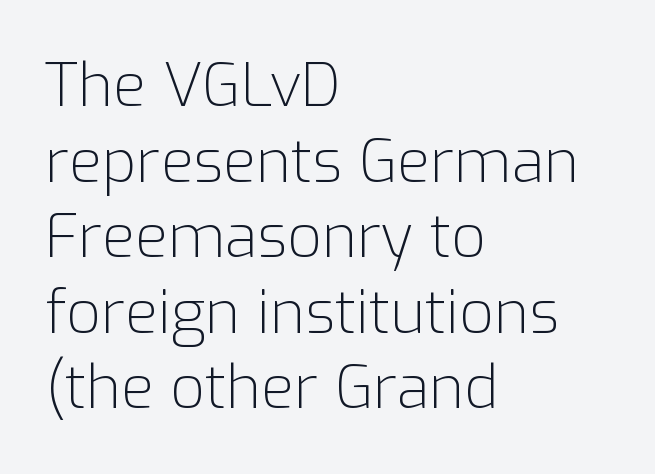
Q: Is the text bold? A: No.
Q: Is the text italic (slanted)? A: No, it is upright.
Q: Is the typeface a serif or a sans-serif typeface? A: Sans-serif.
Q: Is the text underlined? A: No.
Q: How is the paragraph aligned? A: Left-aligned.
Q: Is the spacing between letters normal or unusually wide? A: Normal.
Q: Is the spacing between lines tight, normal or loose? A: Normal.
Q: Width (condensed, normal, or wide)? A: Normal.
Q: Stroke contrast? A: Low.
Q: x-height? A: Medium.
Q: Monospaced? A: No.
